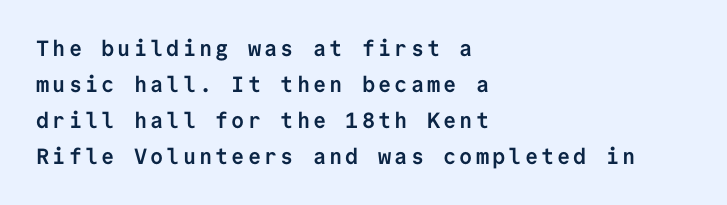
The gap between lines stays unmarked. The designer left line spacing at the default. The lines are quadded left. Set as a true bold cut, around the 700 mark. You can tell it's not italic because the verticals are truly vertical.
